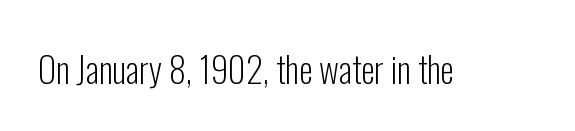
The image shows 35 px light, condensed sans-serif type, upright; set normal letter spacing, not underlined; low stroke contrast and a medium x-height.
